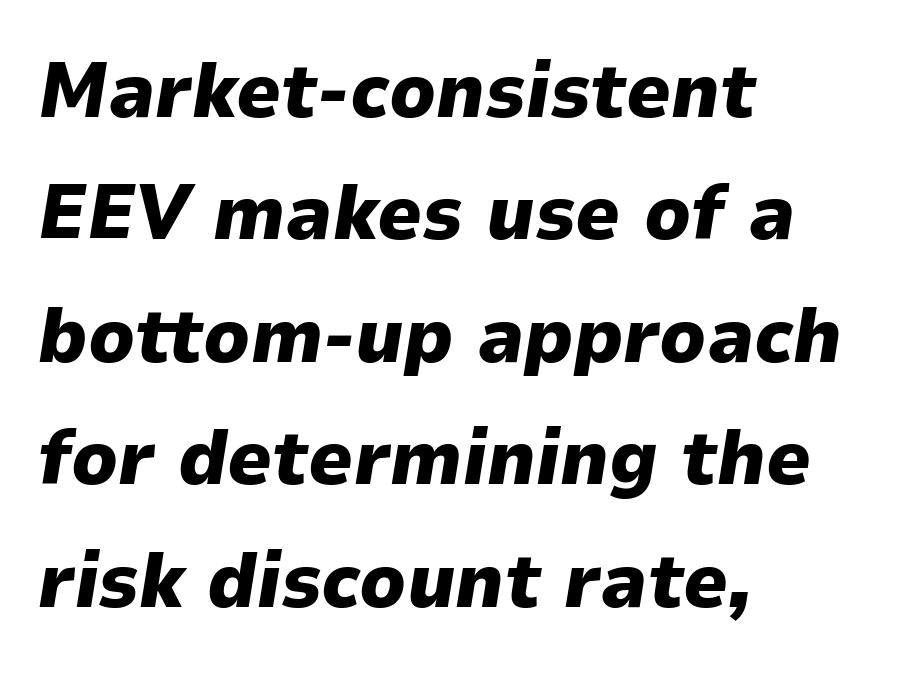
The horizontal fit of the characters is conventional and even. Caption: multi-line text, flush left, ragged right. Bare-footed words on every line. Baseline-to-baseline distance is the conventional proportion of letter height. Note the varied advance widths — an 'i' is clearly narrower than an 'm'.
